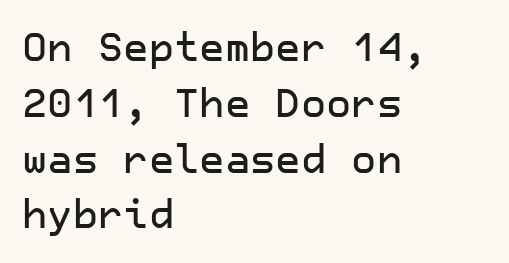
Q: Is the text italic (slanted)? A: No, it is upright.
Q: Is the typeface a serif or a sans-serif typeface? A: Sans-serif.
Q: Is the text underlined? A: No.
Q: How is the paragraph aligned? A: Left-aligned.
Q: Is the spacing between letters normal or unusually wide? A: Normal.
Q: Is the spacing between lines tight, normal or loose? A: Normal.
Q: Width (condensed, normal, or wide)? A: Normal.
Q: Stroke contrast? A: Low.
Q: x-height? A: Medium.
